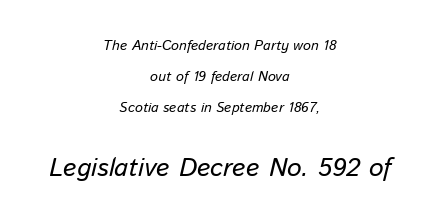
Notice how the stems are inclined rather than vertical — that's the hallmark of italics. One-word summary of the alignment: center. In terms of letterspacing, this is plain default setting. The face looks like a standard text weight, possibly lighter. The glyphs are unaccompanied by any horizontal stroke below them.
